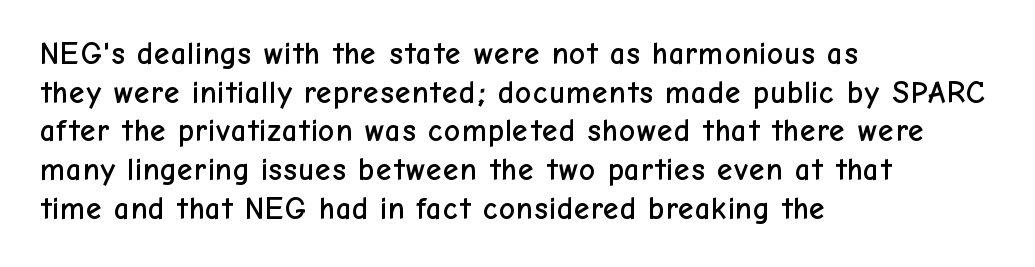
The image shows 31 px sans-serif type, upright; set left-aligned, normal line spacing (1.25x), normal letter spacing, not underlined; low stroke contrast and a medium x-height.
